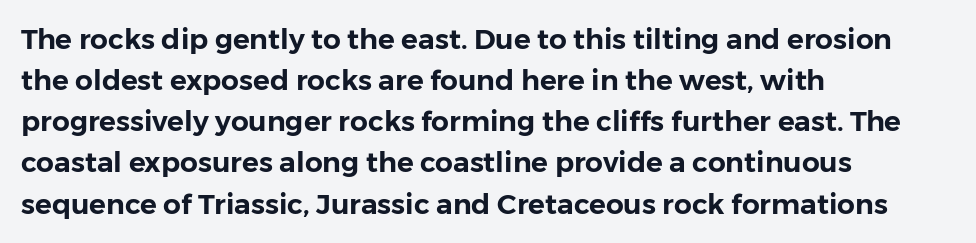
In terms of letterform style, serifs are entirely absent. This sample has the flowing, uneven cadence of proportional lettering. Ascenders rise straight up at ninety degrees. In terms of leading, this rendering sits right in the middle. Lines of text with bare space underneath.
